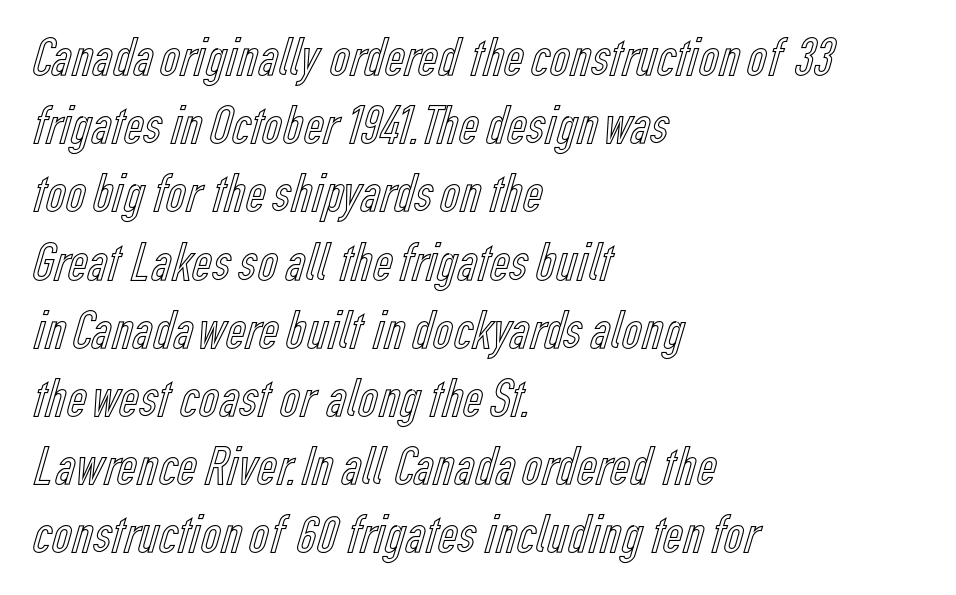
Q: Is the text italic (slanted)? A: Yes.
Q: Is the text underlined? A: No.
Q: How is the paragraph aligned? A: Left-aligned.
Q: Is the spacing between letters normal or unusually wide? A: Normal.
Q: Width (condensed, normal, or wide)? A: Condensed.
Q: x-height? A: Medium.
Q: Monospaced? A: No.
